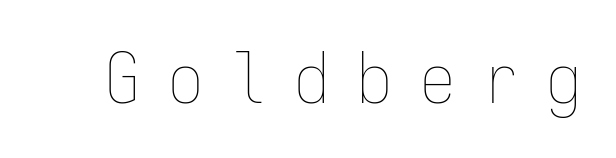
Q: Is the text bold? A: No.
Q: Is the text italic (slanted)? A: No, it is upright.
Q: Is the text underlined? A: No.
Q: Is the spacing between letters normal or unusually wide? A: Unusually wide.
Q: Width (condensed, normal, or wide)? A: Condensed.
Q: Stroke contrast? A: Low.
Q: x-height? A: Medium.
Q: Monospaced? A: Yes.
